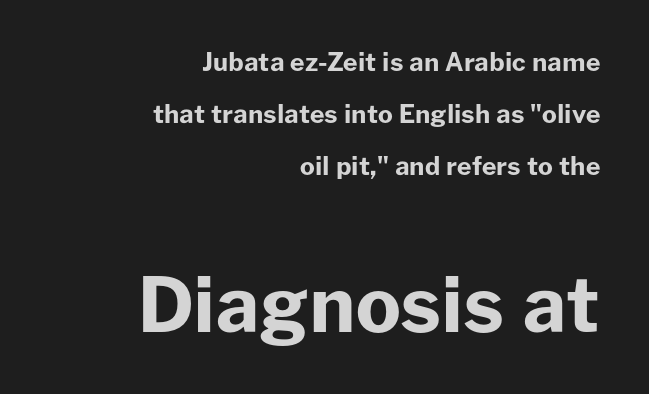
These lines are set flush right with a ragged left edge. Compare the two chunks: the lower has the greater cap height. The rendering shows plain stroke endings on the letterforms — a sans-serif design. Beneath every word, the page is bare. These words are printed bold, with thick strokes throughout. The passage shown is typed in a proportional face where columns would drift.
